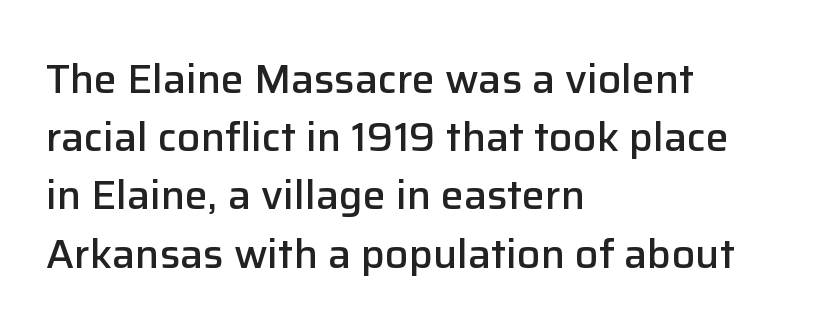
The image shows 41 px semibold sans-serif type, upright; set left-aligned, normal line spacing (1.42x), normal letter spacing, not underlined; low stroke contrast and a medium x-height.
